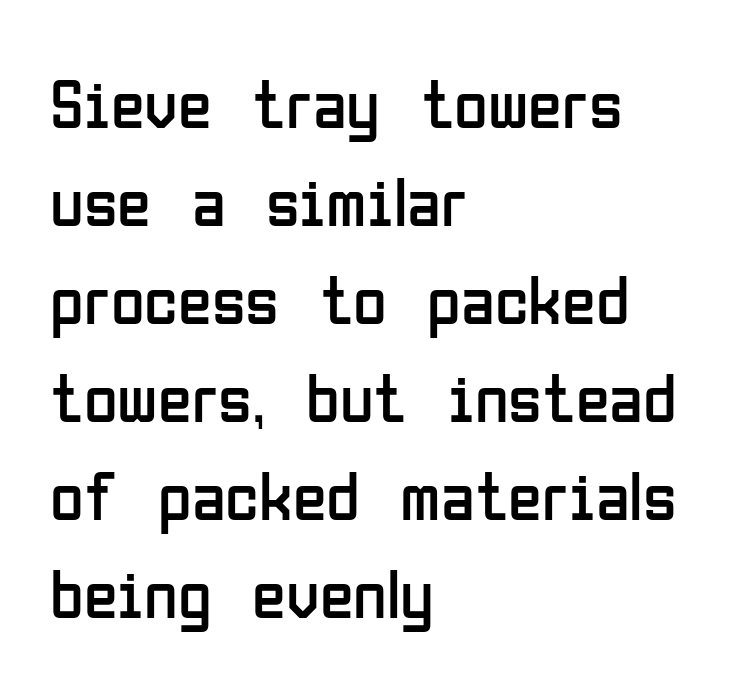
Q: Is the text bold? A: No.
Q: Is the text italic (slanted)? A: No, it is upright.
Q: Is the typeface a serif or a sans-serif typeface? A: Sans-serif.
Q: Is the text underlined? A: No.
Q: How is the paragraph aligned? A: Left-aligned.
Q: Is the spacing between letters normal or unusually wide? A: Normal.
Q: Is the spacing between lines tight, normal or loose? A: Normal.
Q: Width (condensed, normal, or wide)? A: Condensed.
Q: Stroke contrast? A: Low.
Q: x-height? A: Medium.
Q: Monospaced? A: No.
